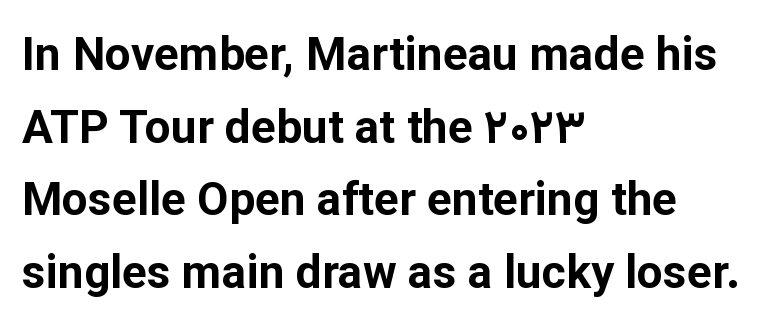
{"serif": "no", "italic": "no", "bold": "yes", "weight": "bold", "width": "normal", "stroke_contrast": "low", "x_height": "medium", "monospaced": "no", "underline": "no", "align": "left", "line_spacing": "normal", "line_spacing_ratio": 1.58, "letter_spacing": "normal", "letter_spacing_em": 0.0, "glyph_px": 46}
